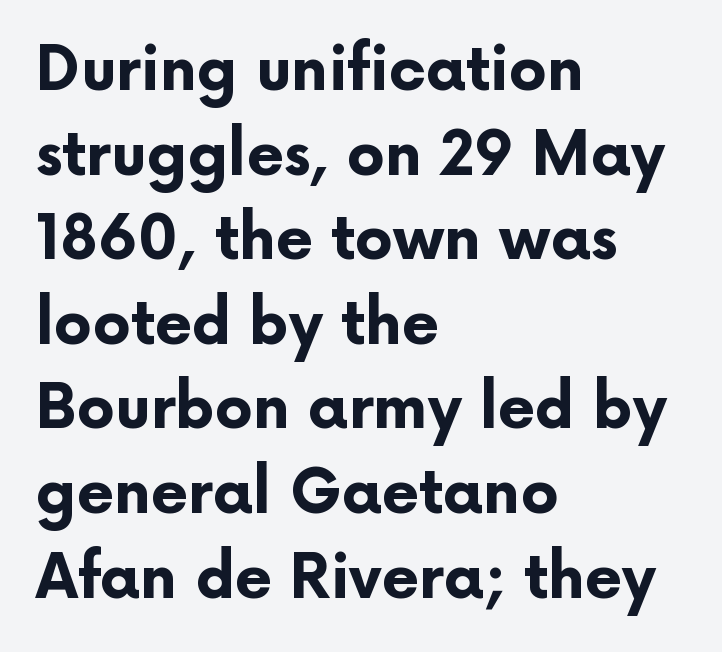
Q: Is the text bold? A: Yes.
Q: Is the text italic (slanted)? A: No, it is upright.
Q: Is the typeface a serif or a sans-serif typeface? A: Sans-serif.
Q: Is the text underlined? A: No.
Q: How is the paragraph aligned? A: Left-aligned.
Q: Is the spacing between letters normal or unusually wide? A: Normal.
Q: Is the spacing between lines tight, normal or loose? A: Normal.
Q: Width (condensed, normal, or wide)? A: Normal.
Q: Stroke contrast? A: Low.
Q: x-height? A: Medium.
Q: Monospaced? A: No.
